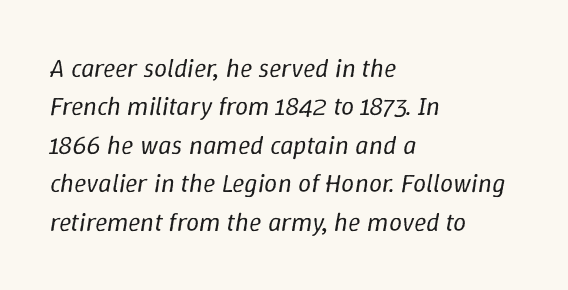
The letterforms sit at book weight or below. Nobody drew a line under any word here. Students, observe: this is what conventionally led text looks like. The whole block is typeset with a tilt. What stands out about the letter spacing? Nothing — it is the standard amount. A student would call this left alignment; a typographer would say flush left, rag right.
